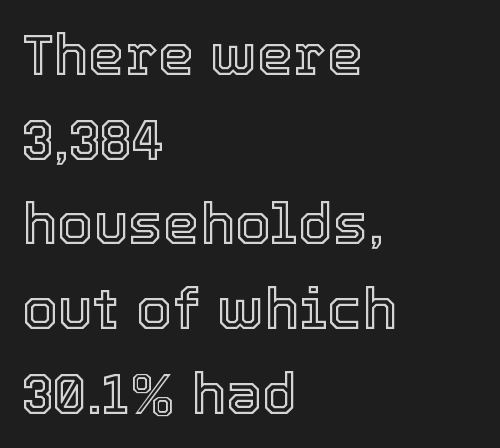
Q: Is the text italic (slanted)? A: No, it is upright.
Q: Is the text underlined? A: No.
Q: How is the paragraph aligned? A: Left-aligned.
Q: Is the spacing between letters normal or unusually wide? A: Normal.
Q: Is the spacing between lines tight, normal or loose? A: Normal.
Q: Width (condensed, normal, or wide)? A: Normal.
Q: x-height? A: Medium.
Q: Monospaced? A: No.
